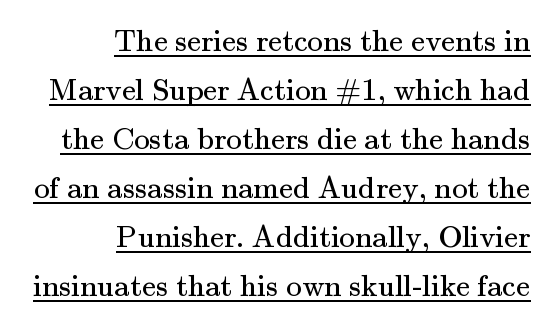
The image shows 31 px regular-weight serif type, upright; set right-aligned, normal line spacing (1.58x), normal letter spacing, underlined; medium stroke contrast and a small x-height.
